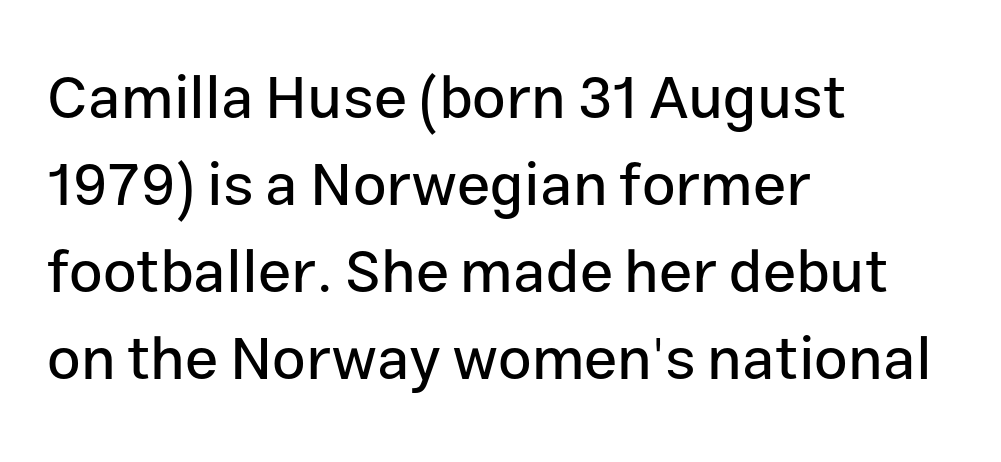
The image shows 60 px sans-serif type, upright; set left-aligned, normal line spacing (1.45x), normal letter spacing, not underlined; low stroke contrast and a medium x-height.
